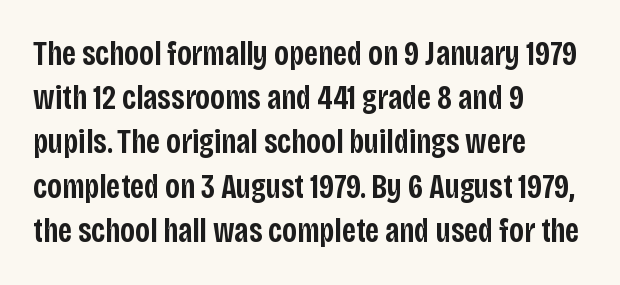
Q: Is the text bold? A: Semi-bold.
Q: Is the text italic (slanted)? A: No, it is upright.
Q: Is the typeface a serif or a sans-serif typeface? A: Sans-serif.
Q: Is the text underlined? A: No.
Q: How is the paragraph aligned? A: Left-aligned.
Q: Is the spacing between letters normal or unusually wide? A: Normal.
Q: Is the spacing between lines tight, normal or loose? A: Normal.
Q: Width (condensed, normal, or wide)? A: Condensed.
Q: Stroke contrast? A: Low.
Q: x-height? A: Large.
Q: Monospaced? A: No.
